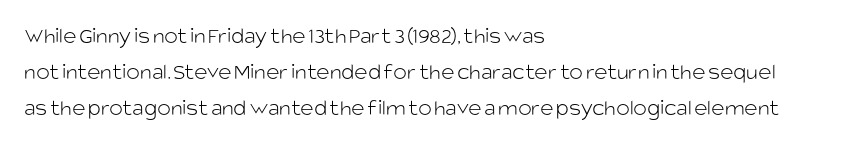
{"italic": "no", "bold": "no", "underline": "no", "align": "left", "line_spacing": "normal", "line_spacing_ratio": 1.56, "letter_spacing": "normal", "letter_spacing_em": 0.0, "glyph_px": 23}
